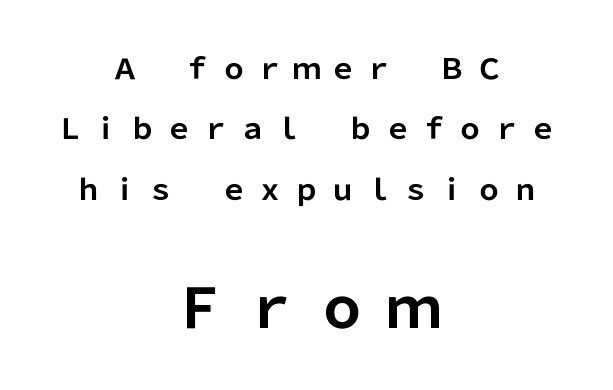
What kind of face is this? One without serifs — a sans. Posture: vertical. Of the two passages, the one underneath uses the larger point size. Each letter keeps its own natural width here, so spacing adapts to shape.
